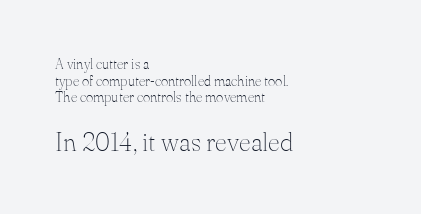
{"italic": "no", "bold": "no", "underline": "no", "align": "left", "line_spacing_ratio": 1.18, "letter_spacing": "normal", "letter_spacing_em": 0.0, "larger_block": "second", "size_ratio": 1.86, "glyph_px": 26}
